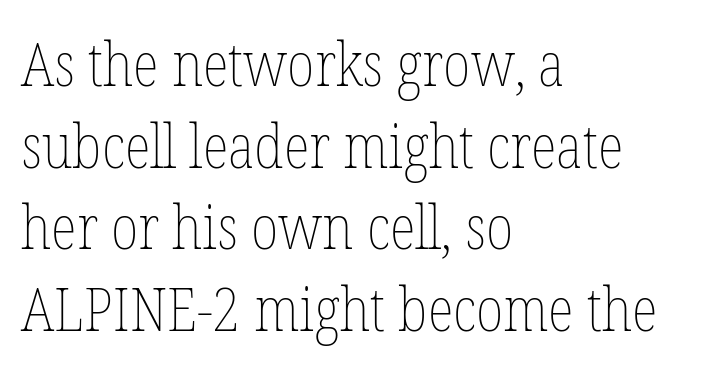
Glance below the letters and you will spot only blank space. Whoever set this chose a conventional vertical rhythm. This sample uses plain, unmodified letter spacing. Reading down the block, your eye returns to a fixed left position each line. No letter is thick-stroked: the sample isn't bold. Character widths vary here, with narrow letters taking less room than wide ones.
